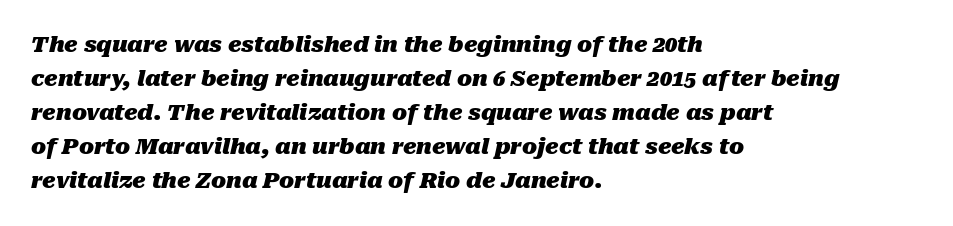
Q: Is the text bold? A: Yes.
Q: Is the text italic (slanted)? A: Yes, it leans right by about 10 degrees.
Q: Is the text underlined? A: No.
Q: How is the paragraph aligned? A: Left-aligned.
Q: Is the spacing between letters normal or unusually wide? A: Normal.
Q: Is the spacing between lines tight, normal or loose? A: Normal.
